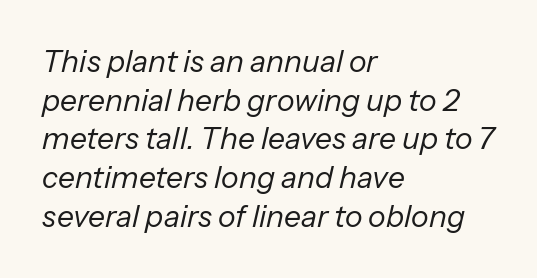
{"italic": "yes", "lean": "right", "slant_degrees": 13, "bold": "no", "weight": "regular", "width": "normal", "stroke_contrast": "low", "x_height": "medium", "monospaced": "no", "underline": "no", "align": "left", "line_spacing": "normal", "line_spacing_ratio": 1.29, "letter_spacing": "normal", "letter_spacing_em": 0.0, "glyph_px": 30}
